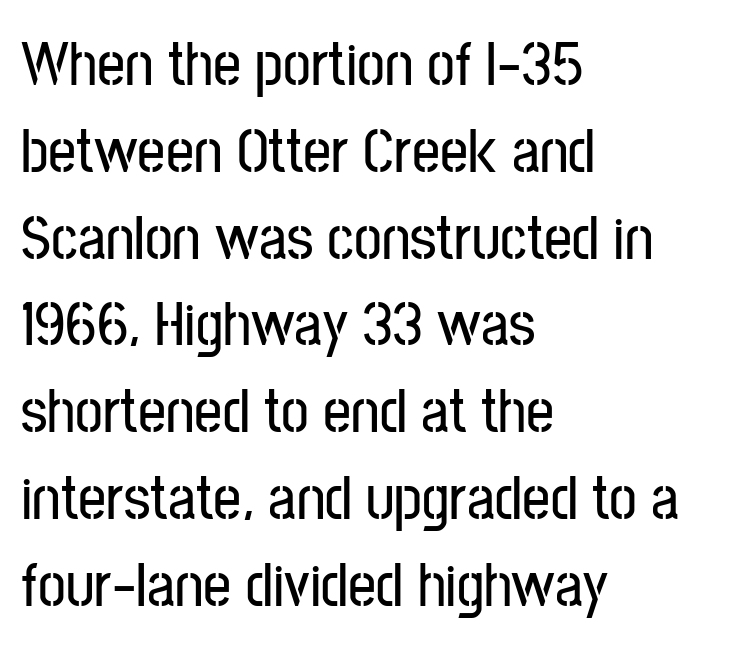
Q: Is the text italic (slanted)? A: No, it is upright.
Q: Is the typeface a serif or a sans-serif typeface? A: Sans-serif.
Q: Is the text underlined? A: No.
Q: How is the paragraph aligned? A: Left-aligned.
Q: Is the spacing between letters normal or unusually wide? A: Normal.
Q: Is the spacing between lines tight, normal or loose? A: Normal.
Q: Width (condensed, normal, or wide)? A: Condensed.
Q: Stroke contrast? A: Low.
Q: x-height? A: Medium.
Q: Monospaced? A: No.
